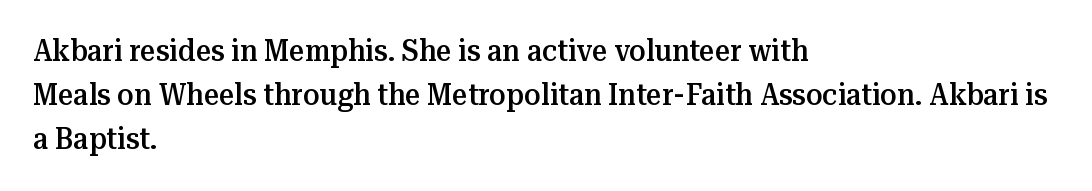
The typography opts for an upright posture over an oblique one. Words appear dense and cohesive because spacing is normal. The space directly below the letters is spotless. Is this a fixed-width face? No — the glyphs have proportional, varying widths. Serifs: yes, visible at the terminals of the letterforms.
